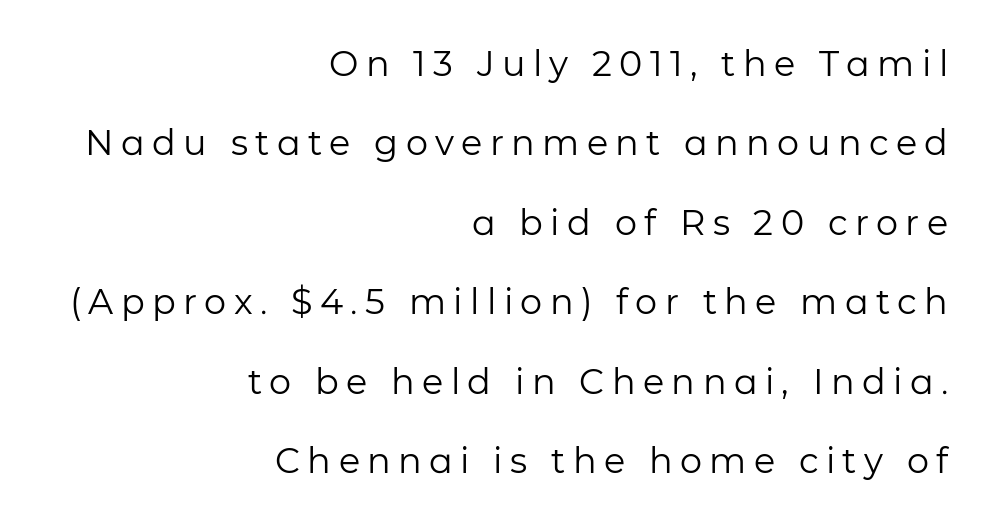
The paragraph has a hard right edge and a soft left edge. Stem width sits at or under what a default text font uses. The lettering holds an erect, upright posture throughout. These lines stand farther apart than default settings would place them.
